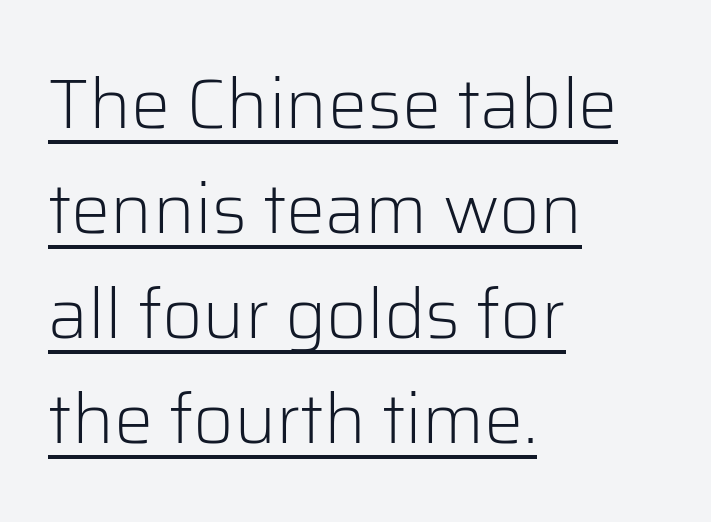
The image shows 70 px light sans-serif type, upright; set left-aligned, normal line spacing (1.5x), normal letter spacing, underlined; low stroke contrast and a medium x-height.
